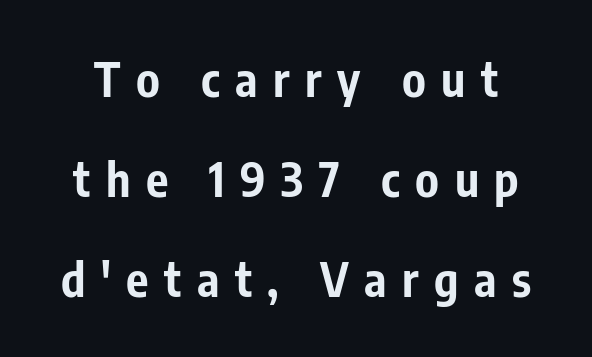
If you measured baseline to baseline, you'd find a long distance. Proportional: the letters do not fall into vertical columns. These lines have a slow, spaced-out rhythm from letter to letter. In terms of posture, this sample is upright. The space beneath each line is pristine and unruled.
